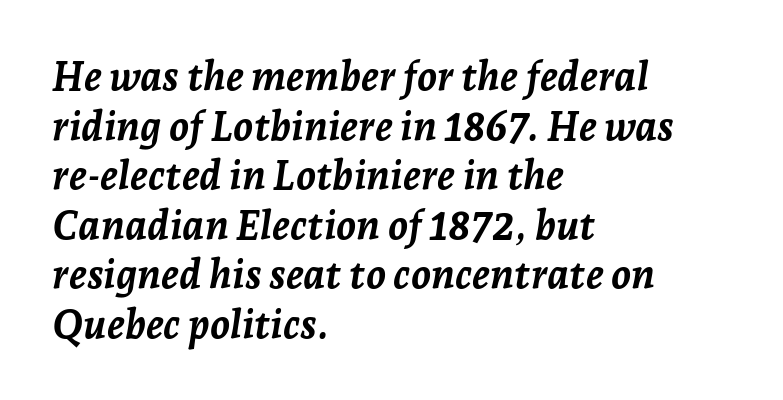
{"italic": "yes", "lean": "right", "slant_degrees": 7, "bold": "yes", "weight": "semibold", "width": "normal", "stroke_contrast": "low", "x_height": "medium", "monospaced": "no", "underline": "no", "align": "left", "line_spacing_ratio": 1.24, "letter_spacing": "normal", "letter_spacing_em": 0.0, "glyph_px": 40}
